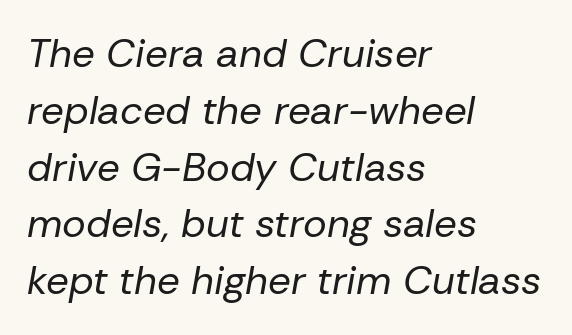
The image shows 40 px regular-weight type, italic (leaning right); set left-aligned, normal line spacing (1.42x), normal letter spacing, not underlined; low stroke contrast and a medium x-height.
